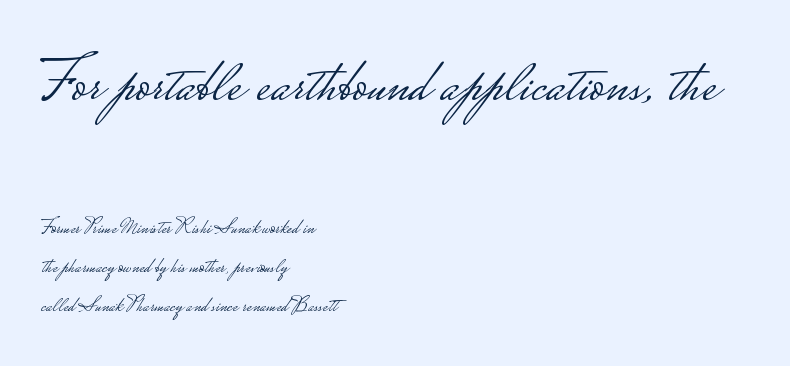
{"serif": "no", "bold": "no", "weight": "light", "width": "wide", "stroke_contrast": "low", "monospaced": "no", "underline": "no", "align": "left", "line_spacing_ratio": 1.88, "letter_spacing": "normal", "letter_spacing_em": 0.0, "larger_block": "first", "size_ratio": 3.05, "glyph_px": 64}
